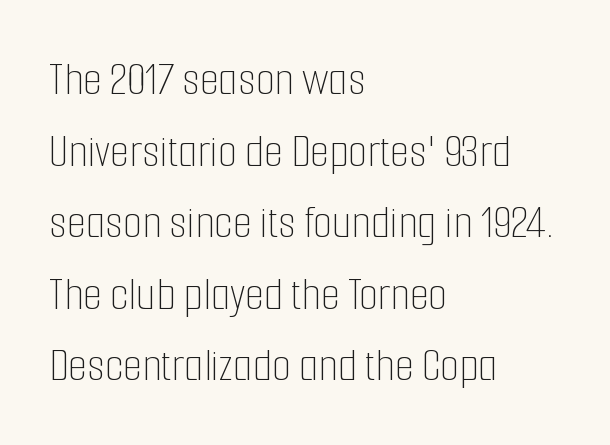
{"italic": "no", "bold": "no", "weight": "thin", "width": "condensed", "stroke_contrast": "low", "x_height": "medium", "monospaced": "no", "underline": "no", "align": "left", "line_spacing": "normal", "line_spacing_ratio": 1.46, "letter_spacing": "normal", "letter_spacing_em": 0.0, "glyph_px": 49}
